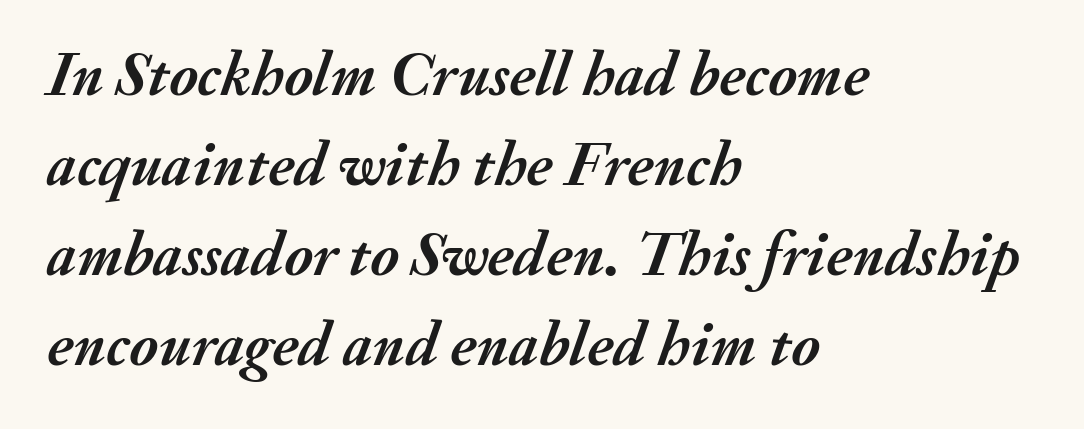
{"italic": "yes", "lean": "right", "slant_degrees": 20, "bold": "yes", "weight": "semibold", "width": "normal", "stroke_contrast": "medium", "x_height": "small", "monospaced": "no", "underline": "no", "align": "left", "line_spacing": "normal", "line_spacing_ratio": 1.43, "letter_spacing": "normal", "letter_spacing_em": 0.0, "glyph_px": 63}
